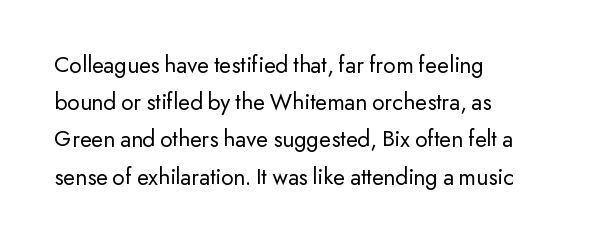
Q: Is the text bold? A: No.
Q: Is the text italic (slanted)? A: No, it is upright.
Q: Is the text underlined? A: No.
Q: How is the paragraph aligned? A: Left-aligned.
Q: Is the spacing between letters normal or unusually wide? A: Normal.
Q: Is the spacing between lines tight, normal or loose? A: Normal.
